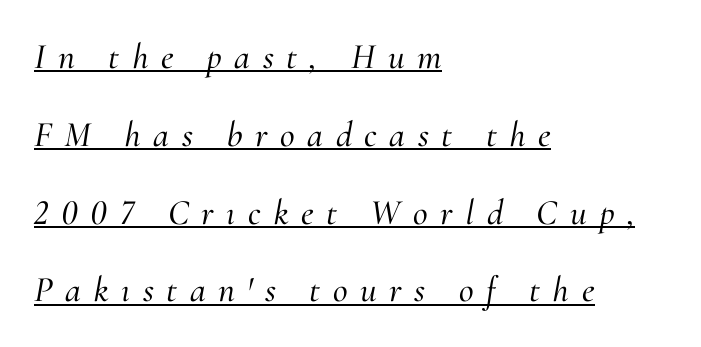
Q: Is the text italic (slanted)? A: Yes, it leans right by about 10 degrees.
Q: Is the typeface a serif or a sans-serif typeface? A: Serif.
Q: Is the text underlined? A: Yes.
Q: How is the paragraph aligned? A: Left-aligned.
Q: Is the spacing between letters normal or unusually wide? A: Unusually wide.
Q: Is the spacing between lines tight, normal or loose? A: Loose.
Q: Width (condensed, normal, or wide)? A: Normal.
Q: Stroke contrast? A: Medium.
Q: x-height? A: Small.
Q: Monospaced? A: No.
